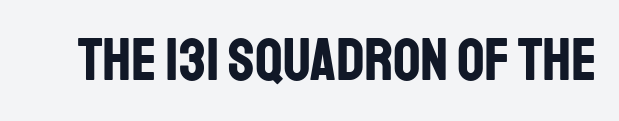
The image shows 60 px bold, condensed sans-serif type, upright; set normal letter spacing, not underlined; low stroke contrast and a large x-height.
